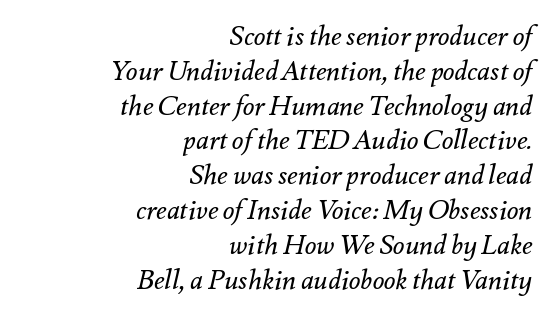
The image shows 27 px text type, italic (leaning right); set right-aligned, normal line spacing (1.29x), normal letter spacing, not underlined.
